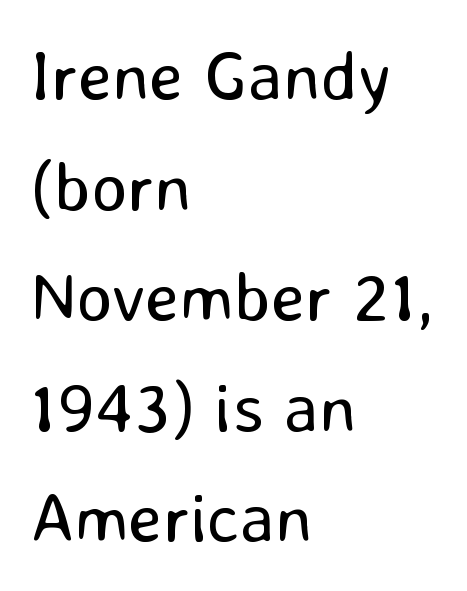
{"serif": "no", "italic": "no", "bold": "no", "weight": "regular", "width": "normal", "stroke_contrast": "low", "x_height": "medium", "monospaced": "no", "underline": "no", "align": "left", "line_spacing": "normal", "line_spacing_ratio": 1.58, "letter_spacing": "normal", "letter_spacing_em": 0.0, "glyph_px": 70}
